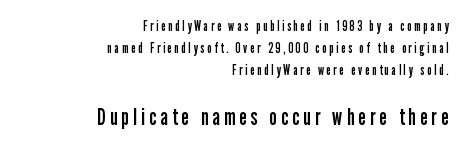
Posture: upright roman. This rendering uses right alignment, leaving the left contour irregular. Which of the two is more prominent by size? The second, at the bottom. Horizontal bands of white between lines are of average thickness. The weight tops out at a normal text grade. The space directly below the letters is spotless.
